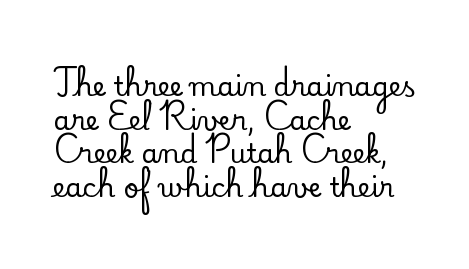
This is the regular roman posture of the typeface. Does extra space separate the letters? No, they use regular spacing. One-word summary of the alignment: left. How would I describe the line gaps? Plain and ordinary.
